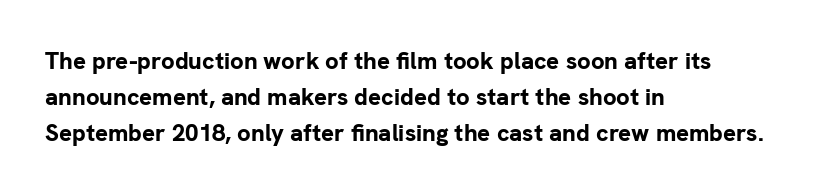
The image shows 24 px bold type, upright; set left-aligned, normal line spacing (1.51x), normal letter spacing, not underlined.
